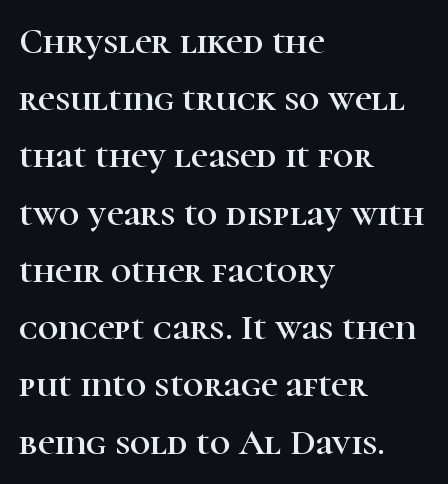
{"serif": "yes", "italic": "no", "width": "normal", "stroke_contrast": "high", "x_height": "medium", "monospaced": "no", "underline": "no", "align": "left", "line_spacing": "normal", "line_spacing_ratio": 1.59, "letter_spacing": "normal", "letter_spacing_em": 0.0, "glyph_px": 36}
